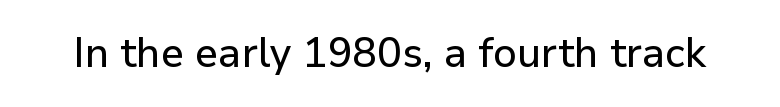
Q: Is the text italic (slanted)? A: No, it is upright.
Q: Is the typeface a serif or a sans-serif typeface? A: Sans-serif.
Q: Is the text underlined? A: No.
Q: Is the spacing between letters normal or unusually wide? A: Normal.
Q: Width (condensed, normal, or wide)? A: Normal.
Q: Stroke contrast? A: Low.
Q: x-height? A: Medium.
Q: Monospaced? A: No.
